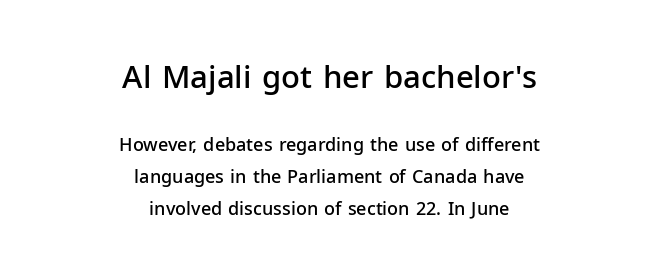
The image shows 31 px semibold sans-serif type, upright; set centered, line spacing 1.76x, normal letter spacing, not underlined; the first (top) block is 1.72x larger; low stroke contrast and a medium x-height.
